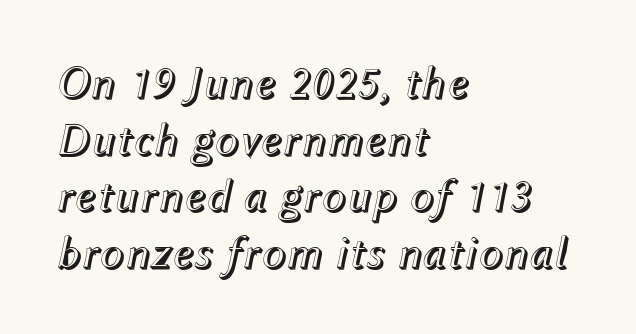
{"italic": "yes", "lean": "right", "slant_degrees": 12, "width": "normal", "x_height": "medium", "monospaced": "no", "underline": "no", "align": "left", "line_spacing_ratio": 1.23, "letter_spacing": "normal", "letter_spacing_em": 0.0, "glyph_px": 46}
